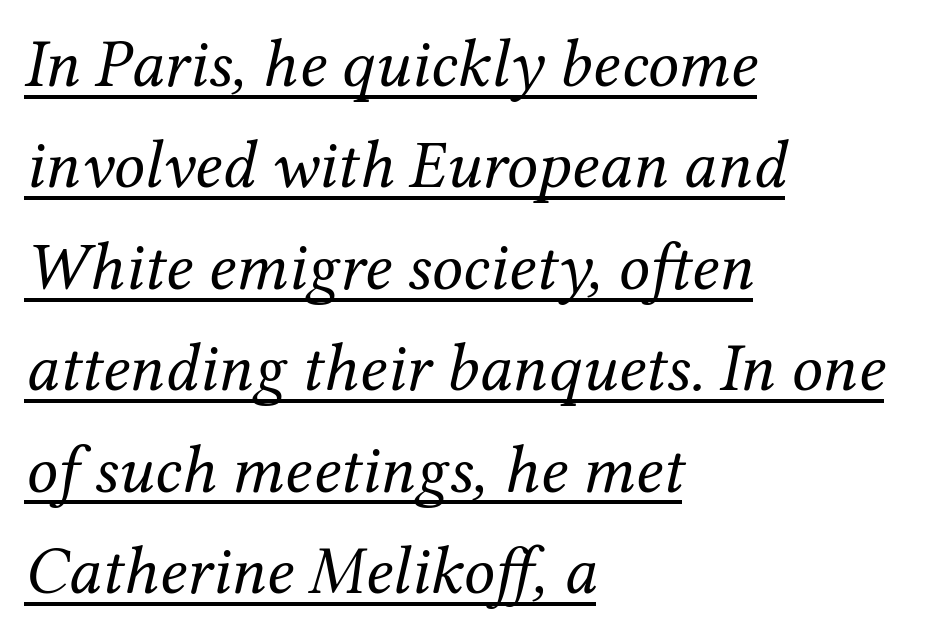
{"serif": "yes", "italic": "yes", "lean": "right", "slant_degrees": 12, "bold": "no", "weight": "regular", "width": "normal", "stroke_contrast": "medium", "x_height": "medium", "monospaced": "no", "underline": "yes", "align": "left", "line_spacing": "normal", "line_spacing_ratio": 1.47, "letter_spacing": "normal", "letter_spacing_em": 0.0, "glyph_px": 69}
